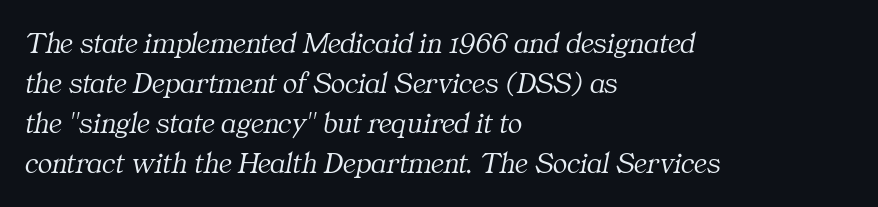
{"serif": "yes", "italic": "yes", "lean": "right", "slant_degrees": 11, "bold": "no", "weight": "light", "width": "normal", "stroke_contrast": "medium", "x_height": "medium", "monospaced": "no", "underline": "no", "align": "left", "line_spacing": "normal", "line_spacing_ratio": 1.33, "letter_spacing": "normal", "letter_spacing_em": 0.0, "glyph_px": 30}
